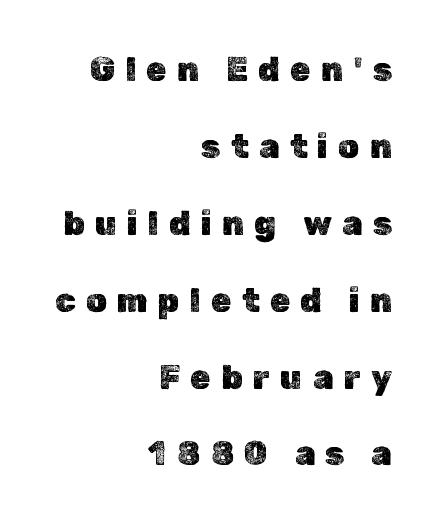
Q: Is the text italic (slanted)? A: No, it is upright.
Q: Is the text underlined? A: No.
Q: How is the paragraph aligned? A: Right-aligned.
Q: Is the spacing between letters normal or unusually wide? A: Unusually wide.
Q: Is the spacing between lines tight, normal or loose? A: Loose.
Q: Width (condensed, normal, or wide)? A: Normal.
Q: x-height? A: Medium.
Q: Monospaced? A: No.
